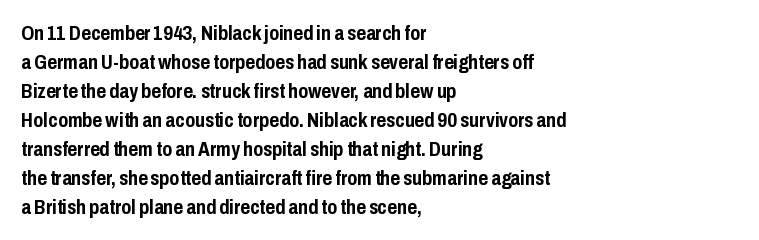
Q: Is the text bold? A: Yes.
Q: Is the text italic (slanted)? A: No, it is upright.
Q: Is the text underlined? A: No.
Q: How is the paragraph aligned? A: Left-aligned.
Q: Is the spacing between letters normal or unusually wide? A: Normal.
Q: Is the spacing between lines tight, normal or loose? A: Normal.
